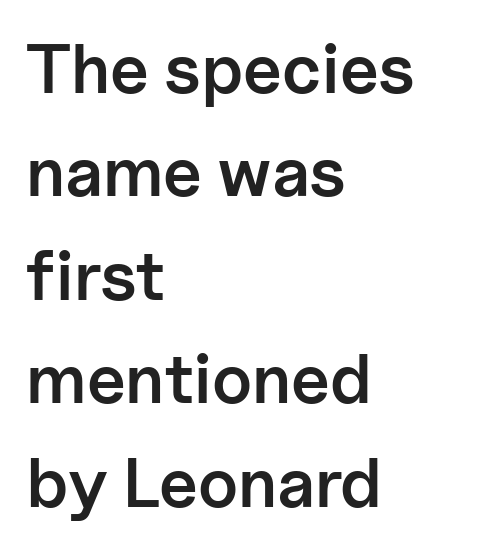
Anything drawn beneath the words? Only blank space. Words appear dense and cohesive because spacing is normal. The axis of the letterforms is exactly vertical. Leftover space on each line is placed entirely after the last word. Unlike a traditional serif, this face leaves its strokes unadorned.
